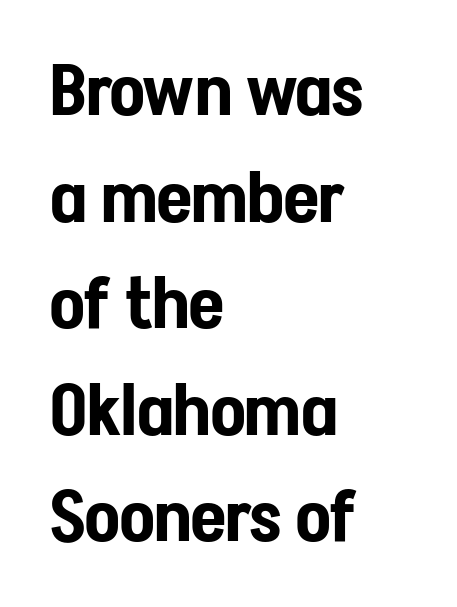
Which margin do the lines hug? The left one — the right edge is uneven. The passage shown is typed in a proportional face where columns would drift. The lettering stays uniformly vertical, giving the passage a roman look. The face used here is rendered with its standard letterfit.
